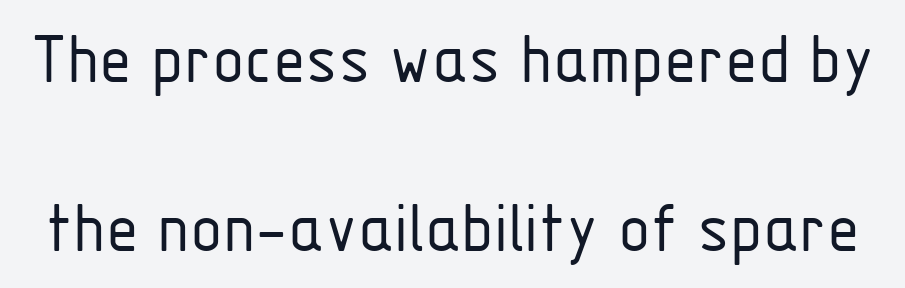
{"serif": "no", "italic": "no", "bold": "no", "weight": "light", "width": "condensed", "stroke_contrast": "low", "x_height": "medium", "monospaced": "no", "underline": "no", "line_spacing": "loose", "line_spacing_ratio": 2.26, "letter_spacing": "normal", "letter_spacing_em": 0.0, "glyph_px": 75}
